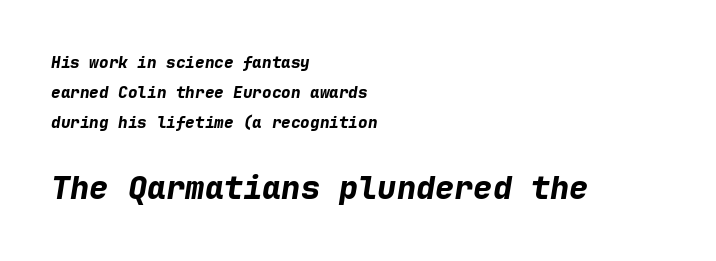
Q: Is the text bold? A: Yes.
Q: Is the text italic (slanted)? A: Yes, it leans right by about 9 degrees.
Q: Is the text underlined? A: No.
Q: How is the paragraph aligned? A: Left-aligned.
Q: Is the spacing between letters normal or unusually wide? A: Normal.
Q: Which block of text is set in a larger size, the first (top) or the second (bottom)? A: The second (bottom) one.
Q: Width (condensed, normal, or wide)? A: Normal.
Q: Stroke contrast? A: Low.
Q: x-height? A: Medium.
Q: Monospaced? A: Yes.
